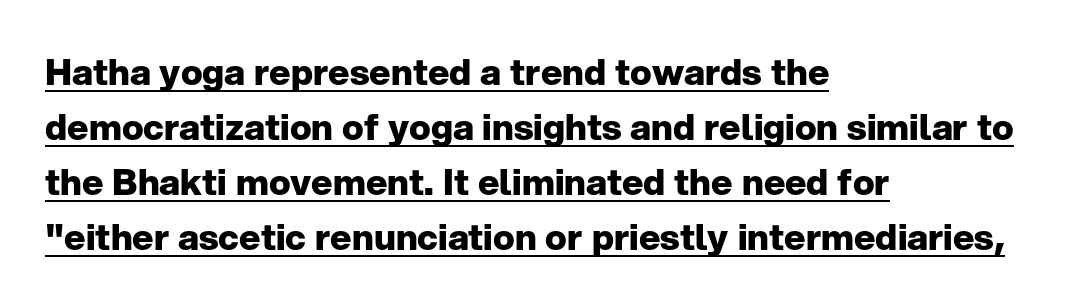
Q: Is the text bold? A: Yes.
Q: Is the text italic (slanted)? A: No, it is upright.
Q: Is the typeface a serif or a sans-serif typeface? A: Sans-serif.
Q: Is the text underlined? A: Yes.
Q: How is the paragraph aligned? A: Left-aligned.
Q: Is the spacing between letters normal or unusually wide? A: Normal.
Q: Is the spacing between lines tight, normal or loose? A: Normal.
Q: Width (condensed, normal, or wide)? A: Normal.
Q: Stroke contrast? A: Low.
Q: x-height? A: Medium.
Q: Monospaced? A: No.
